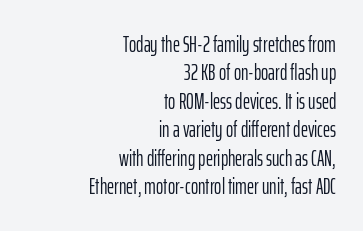
Inter-character spacing is left at the font's built-in metrics. Horizontal alignment here is rightward, an uncommon choice for prose. This sample uses an upright cut, with every glyph sitting square on the baseline. Type without underlining. Compared with a typical body face, this is equally light or lighter still. How would I describe the line gaps? Plain and ordinary.
